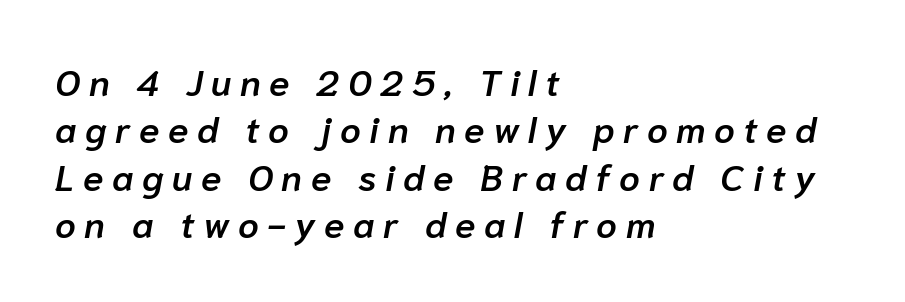
Q: Is the text bold? A: Semi-bold.
Q: Is the text italic (slanted)? A: Yes, it leans right by about 10 degrees.
Q: Is the text underlined? A: No.
Q: How is the paragraph aligned? A: Left-aligned.
Q: Is the spacing between letters normal or unusually wide? A: Unusually wide.
Q: Is the spacing between lines tight, normal or loose? A: Normal.
Q: Width (condensed, normal, or wide)? A: Normal.
Q: Stroke contrast? A: Low.
Q: x-height? A: Medium.
Q: Monospaced? A: No.
